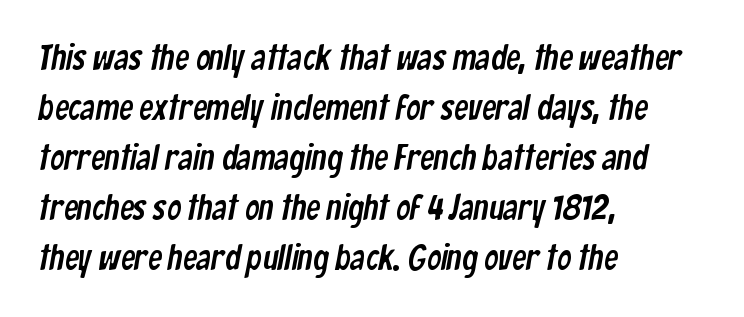
The image shows 35 px condensed sans-serif type; set left-aligned, normal line spacing (1.43x), normal letter spacing, not underlined; low stroke contrast and a medium x-height.
